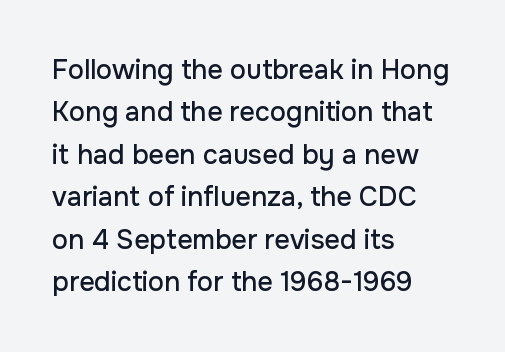
Successive baselines arrive at the customary interval. Tall strokes in this sample are plumb rather than angled. Where is the straight margin? On the left. Lines of text with bare space underneath. Each word holds together tightly as a unit, with standard inter-letter gaps.
